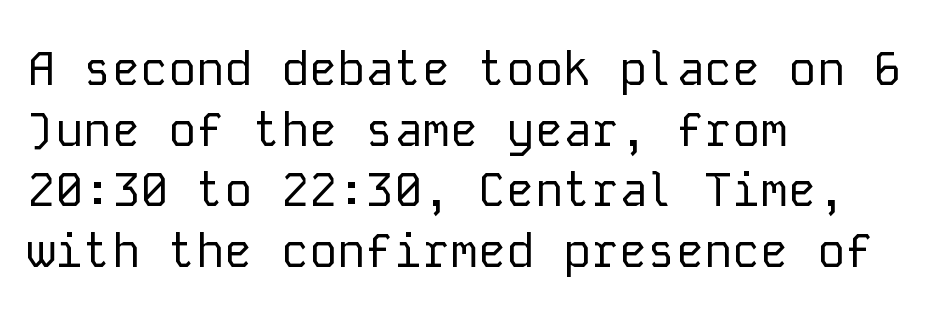
{"serif": "no", "italic": "no", "bold": "no", "weight": "regular", "width": "normal", "stroke_contrast": "low", "x_height": "medium", "monospaced": "yes", "underline": "no", "align": "left", "line_spacing": "normal", "line_spacing_ratio": 1.29, "letter_spacing": "normal", "letter_spacing_em": 0.0, "glyph_px": 47}
